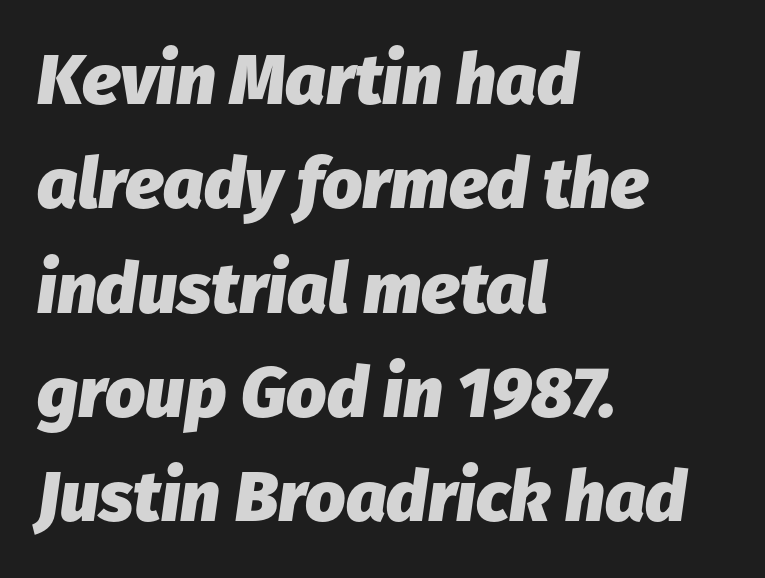
{"italic": "yes", "lean": "right", "slant_degrees": 8, "bold": "yes", "weight": "heavy", "width": "normal", "stroke_contrast": "low", "x_height": "medium", "monospaced": "no", "underline": "no", "align": "left", "line_spacing": "normal", "line_spacing_ratio": 1.47, "letter_spacing": "normal", "letter_spacing_em": 0.0, "glyph_px": 71}
